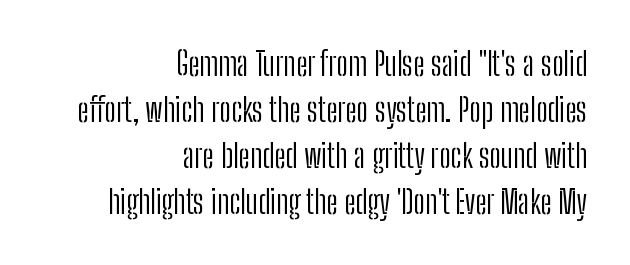
{"serif": "no", "italic": "no", "bold": "no", "weight": "light", "width": "condensed", "stroke_contrast": "low", "x_height": "medium", "monospaced": "no", "underline": "no", "align": "right", "line_spacing": "normal", "line_spacing_ratio": 1.39, "letter_spacing": "normal", "letter_spacing_em": 0.0, "glyph_px": 33}
